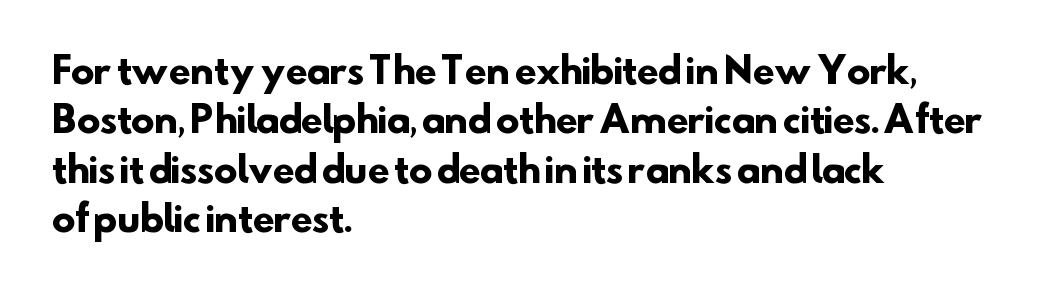
The passage shown is typeset with a sans-serif family. These lines keep a tight, regular rhythm from letter to letter. Beneath every word, the page is bare. As a designer I'd log this as weight 700, bold.
